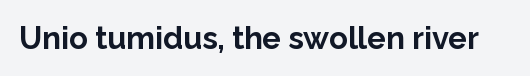
You could call the tracking neutral — neither tight nor loose. Stroke terminals: plain, sans-serif. The passage shown is typed in a proportional face where columns would drift. Italic: no, the glyphs are upright roman. Heft: maximum for text — a bold.
